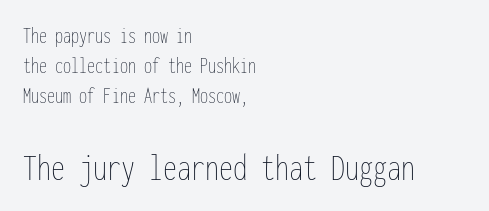
Compared with a typical body face, this is equally light or lighter still. Quick note: interline space is typical. The later block is typeset at a bigger size than the earlier block. A typesetter would call this zero additional tracking. Spacing verdict: monospaced, one width for all characters.
